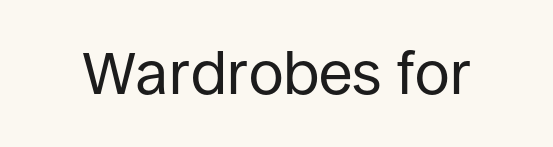
The image shows 61 px regular-weight sans-serif type, upright; set normal letter spacing, not underlined; low stroke contrast and a large x-height.
